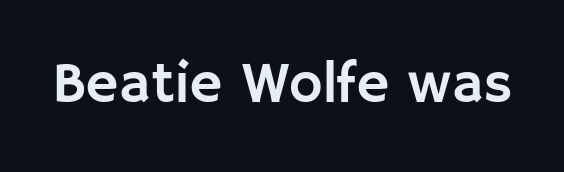
The foot of each line stays bare and open. Standard letterfit; no display-style spreading of the glyphs. Do the characters align in a grid? No, the font is proportional. Unlike italic type, these characters show no tilt at all.
